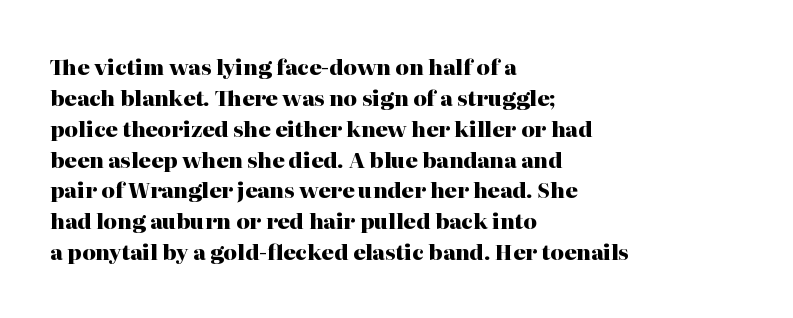
{"italic": "no", "bold": "yes", "underline": "no", "align": "left", "line_spacing": "normal", "line_spacing_ratio": 1.47, "letter_spacing": "normal", "letter_spacing_em": 0.0, "glyph_px": 21}
